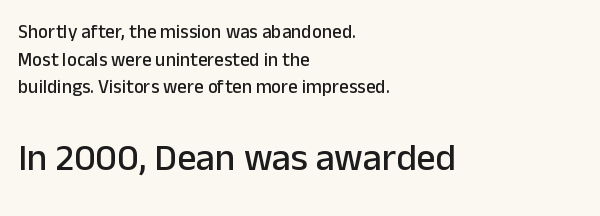
The image shows 38 px sans-serif type, upright; set left-aligned, normal line spacing (1.45x), normal letter spacing, not underlined; the second (bottom) block is 2.0x larger; low stroke contrast and a medium x-height.
